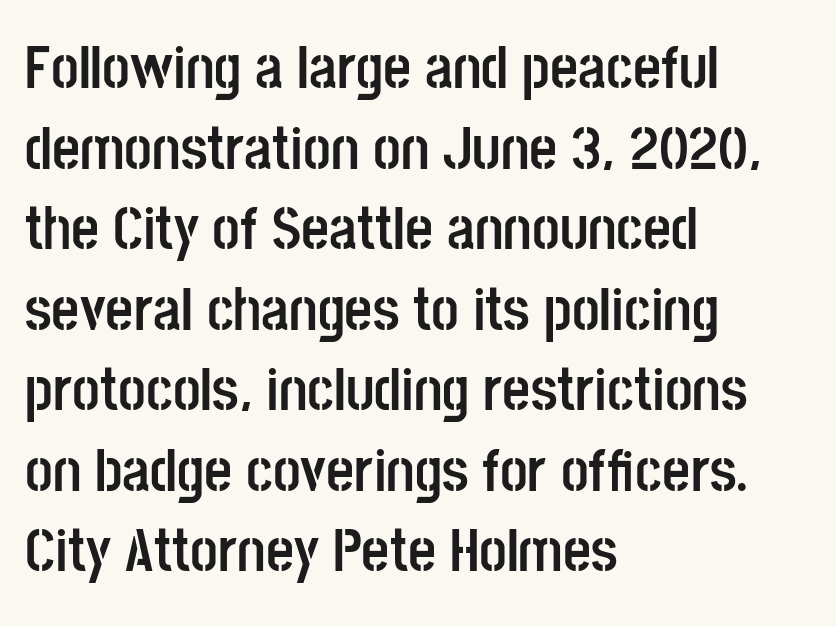
The letters are bold, with thick, heavy strokes. The letters stand upright; this is a roman face. Baseline-to-baseline distance is the conventional proportion of letter height. The baseline area is clear.
